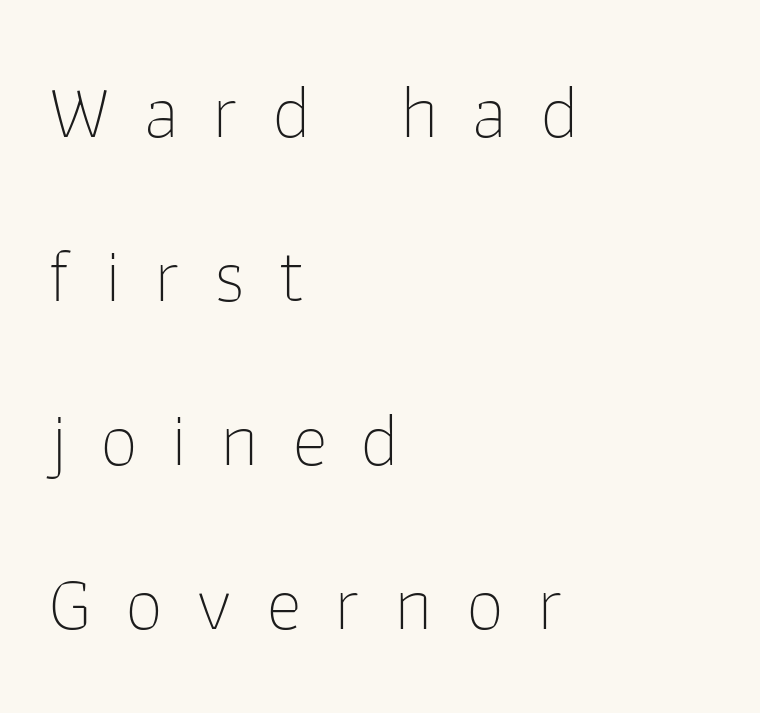
{"serif": "no", "italic": "no", "bold": "no", "weight": "thin", "width": "normal", "stroke_contrast": "low", "x_height": "medium", "monospaced": "no", "underline": "no", "align": "left", "line_spacing": "loose", "line_spacing_ratio": 2.13, "letter_spacing": "wide", "letter_spacing_em": 0.43, "glyph_px": 77}
